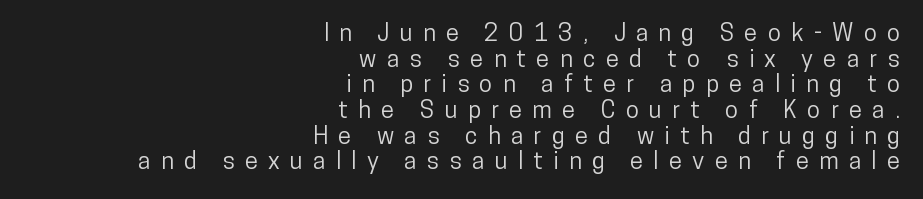
Honestly, the rows look squashed on top of each other. Look at the tracking — it's clearly loosened, letters drifting apart. Italic? Not at all — the glyphs are vertical. The zone under the glyphs is completely vacant.
